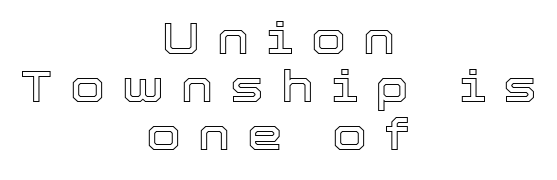
{"italic": "no", "width": "normal", "x_height": "medium", "monospaced": "no", "underline": "no", "align": "center", "line_spacing": "tight", "line_spacing_ratio": 1.07, "letter_spacing": "wide", "letter_spacing_em": 0.38, "glyph_px": 45}
